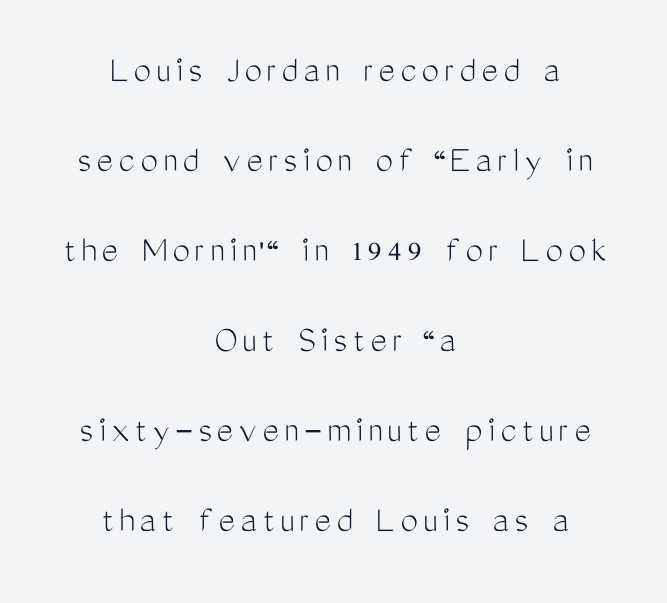
{"serif": "no", "italic": "no", "bold": "no", "weight": "light", "width": "condensed", "stroke_contrast": "medium", "x_height": "medium", "monospaced": "no", "underline": "no", "align": "center", "line_spacing": "loose", "line_spacing_ratio": 2.31, "glyph_px": 39}
